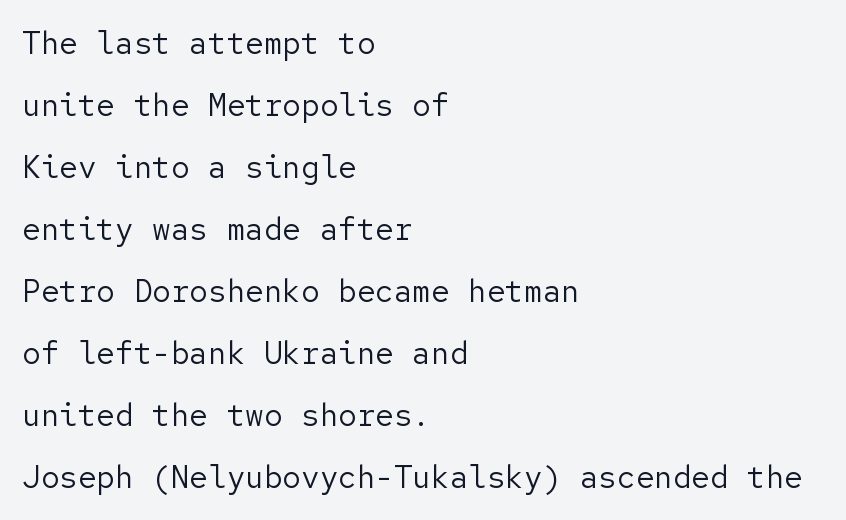
The image shows 31 px regular-weight sans-serif type, upright; set left-aligned, loose line spacing (2.0x), normal letter spacing, not underlined; low stroke contrast and a medium x-height.
